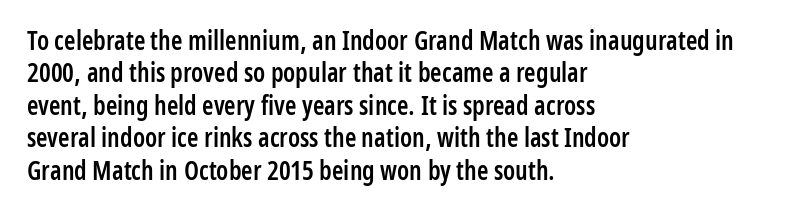
{"italic": "no", "bold": "semi", "underline": "no", "align": "left", "line_spacing": "normal", "line_spacing_ratio": 1.25, "letter_spacing": "normal", "letter_spacing_em": 0.0, "glyph_px": 26}
